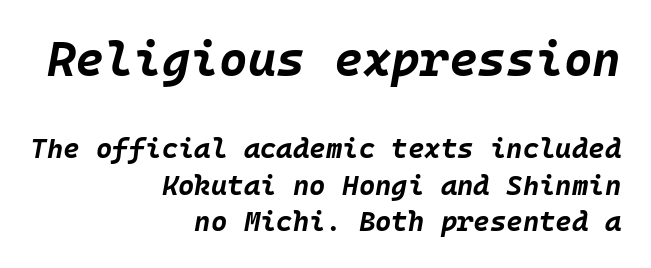
The image shows 49 px bold type, italic (leaning right); set right-aligned, normal line spacing (1.29x), normal letter spacing, not underlined; the first (top) block is 1.75x larger; low stroke contrast and a large x-height.
